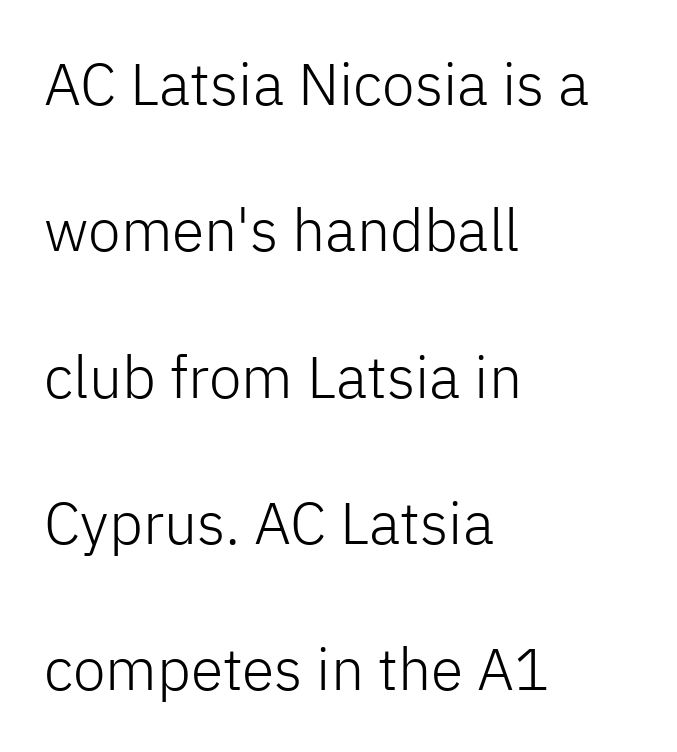
The image shows 59 px light sans-serif type, upright; set left-aligned, loose line spacing (2.48x), normal letter spacing, not underlined; low stroke contrast and a medium x-height.
